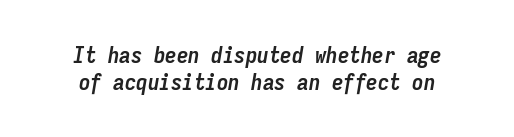
The image shows 23 px bold type, italic (leaning right); set centered, line spacing 1.16x, normal letter spacing, not underlined.
